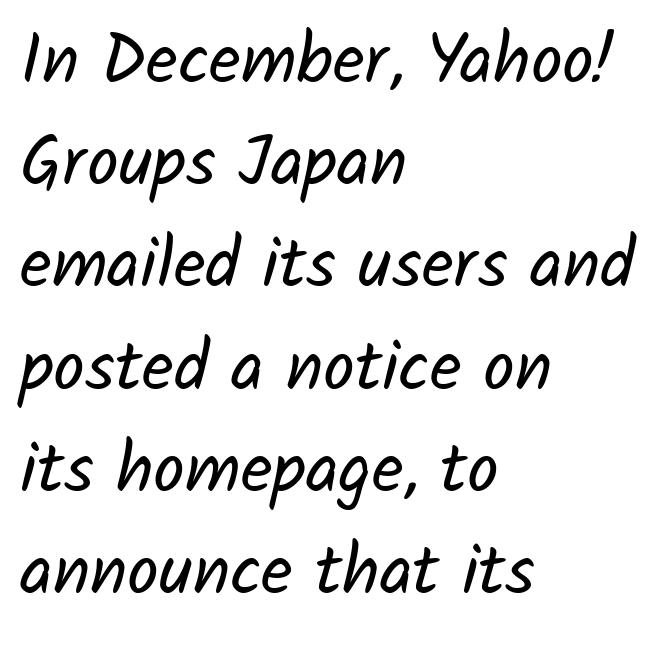
{"serif": "no", "bold": "no", "weight": "regular", "width": "normal", "stroke_contrast": "low", "x_height": "medium", "monospaced": "no", "underline": "no", "align": "left", "line_spacing": "normal", "line_spacing_ratio": 1.46, "letter_spacing": "normal", "letter_spacing_em": 0.0, "glyph_px": 70}
